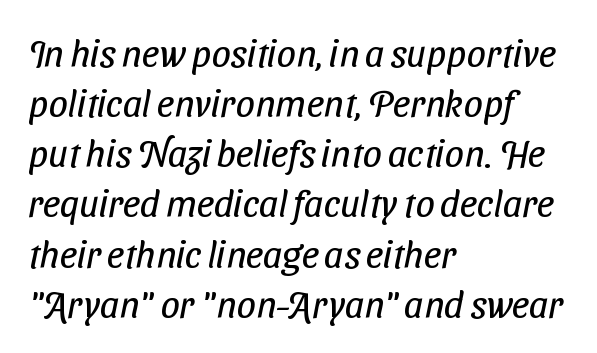
Each stroke keeps to a modest, everyday thickness or less. You can tell from the bare stems that sans-serif type was used. Caption: multi-line text, flush left, ragged right. The passage shown is typed in a proportional face where columns would drift. Has an underline been added? It has not.
